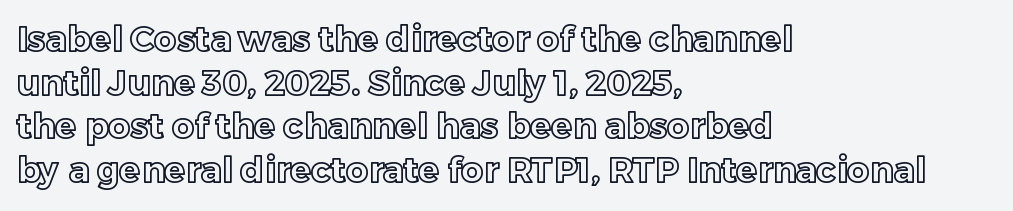
Q: Is the text italic (slanted)? A: No, it is upright.
Q: Is the text underlined? A: No.
Q: How is the paragraph aligned? A: Left-aligned.
Q: Is the spacing between letters normal or unusually wide? A: Normal.
Q: Is the spacing between lines tight, normal or loose? A: Normal.
Q: Width (condensed, normal, or wide)? A: Normal.
Q: x-height? A: Medium.
Q: Monospaced? A: No.
